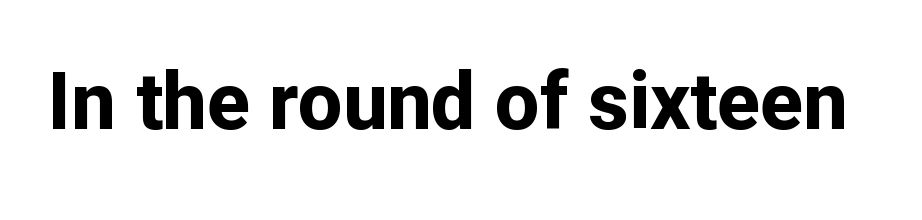
Q: Is the text bold? A: Yes.
Q: Is the text italic (slanted)? A: No, it is upright.
Q: Is the typeface a serif or a sans-serif typeface? A: Sans-serif.
Q: Is the text underlined? A: No.
Q: Is the spacing between letters normal or unusually wide? A: Normal.
Q: Width (condensed, normal, or wide)? A: Normal.
Q: Stroke contrast? A: Low.
Q: x-height? A: Medium.
Q: Monospaced? A: No.
